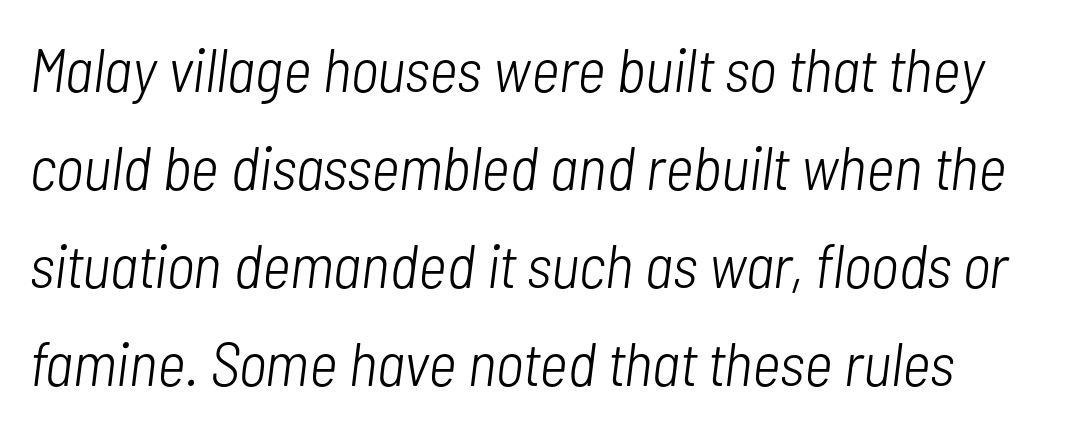
{"italic": "yes", "lean": "right", "slant_degrees": 7, "bold": "no", "weight": "light", "width": "condensed", "stroke_contrast": "low", "x_height": "medium", "monospaced": "no", "underline": "no", "line_spacing": "normal", "line_spacing_ratio": 1.58, "letter_spacing": "normal", "letter_spacing_em": 0.0, "glyph_px": 62}
